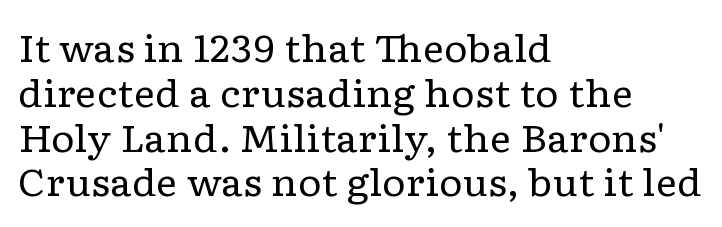
{"serif": "yes", "italic": "no", "bold": "no", "weight": "regular", "width": "wide", "stroke_contrast": "low", "x_height": "medium", "monospaced": "no", "underline": "no", "align": "left", "line_spacing_ratio": 1.21, "letter_spacing": "normal", "letter_spacing_em": 0.0, "glyph_px": 37}
